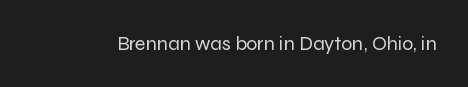
Posture: upright roman. Short note: letters normally spaced. The weight would be labelled regular, book, light, or lighter still. Lines of text with bare space underneath.
